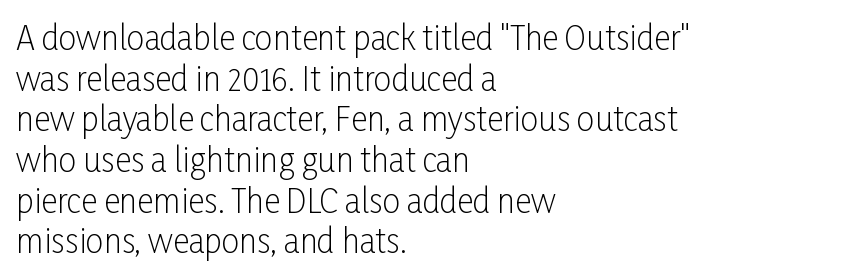
Q: Is the text bold? A: No.
Q: Is the text italic (slanted)? A: No, it is upright.
Q: Is the typeface a serif or a sans-serif typeface? A: Sans-serif.
Q: Is the text underlined? A: No.
Q: How is the paragraph aligned? A: Left-aligned.
Q: Is the spacing between letters normal or unusually wide? A: Normal.
Q: Is the spacing between lines tight, normal or loose? A: Normal.
Q: Width (condensed, normal, or wide)? A: Condensed.
Q: Stroke contrast? A: Low.
Q: x-height? A: Medium.
Q: Monospaced? A: No.
